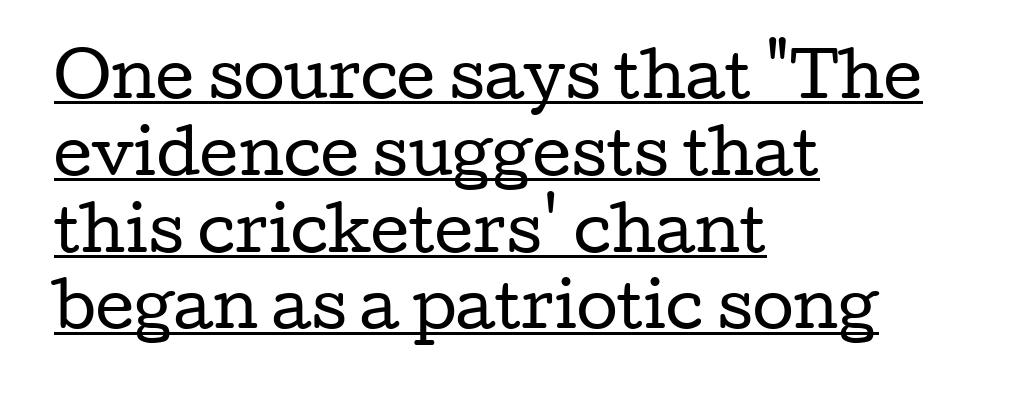
Q: Is the text bold? A: No.
Q: Is the text italic (slanted)? A: No, it is upright.
Q: Is the typeface a serif or a sans-serif typeface? A: Serif.
Q: Is the text underlined? A: Yes.
Q: How is the paragraph aligned? A: Left-aligned.
Q: Is the spacing between letters normal or unusually wide? A: Normal.
Q: Is the spacing between lines tight, normal or loose? A: Normal.
Q: Width (condensed, normal, or wide)? A: Wide.
Q: Stroke contrast? A: Low.
Q: x-height? A: Medium.
Q: Monospaced? A: No.
